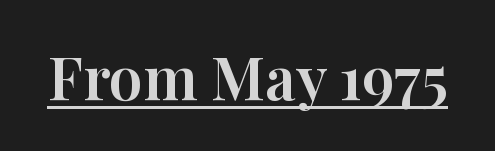
{"serif": "yes", "italic": "no", "width": "normal", "stroke_contrast": "high", "x_height": "medium", "monospaced": "no", "underline": "yes", "letter_spacing": "normal", "letter_spacing_em": 0.0, "glyph_px": 60}
